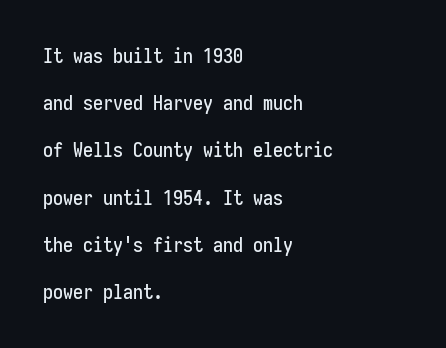
This sample uses plain, unmodified letter spacing. The string is rendered with underlining switched off. A classic flush-left, rag-right setting is used for this passage. The typography opts for an upright posture over an oblique one.
